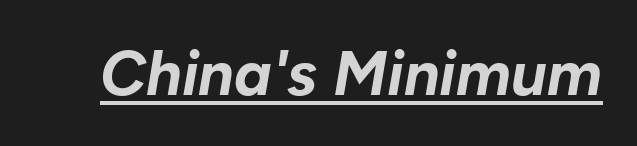
The image shows 63 px bold type, italic (leaning right); set normal letter spacing, underlined; low stroke contrast and a medium x-height.
